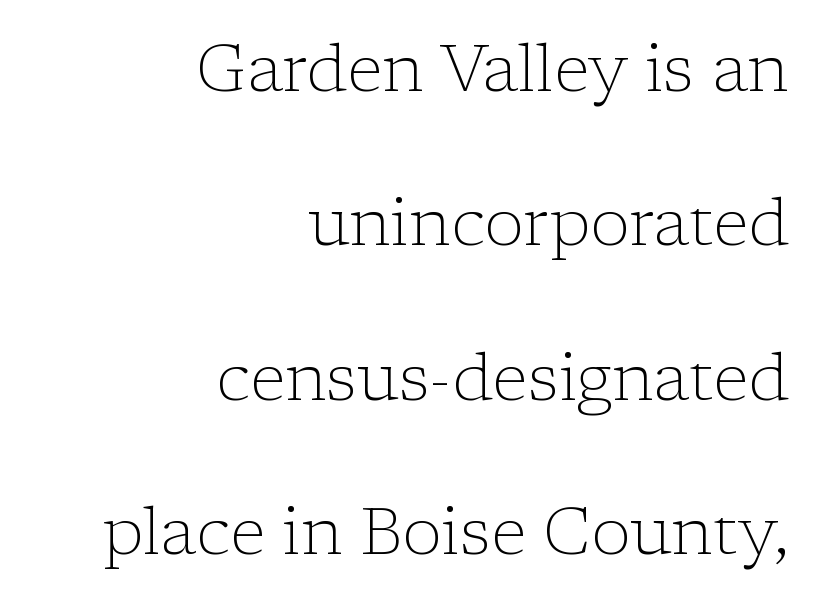
{"serif": "yes", "italic": "no", "bold": "no", "weight": "light", "width": "normal", "stroke_contrast": "low", "x_height": "medium", "monospaced": "no", "underline": "no", "align": "right", "line_spacing": "loose", "line_spacing_ratio": 2.34, "letter_spacing": "normal", "letter_spacing_em": 0.0, "glyph_px": 66}
